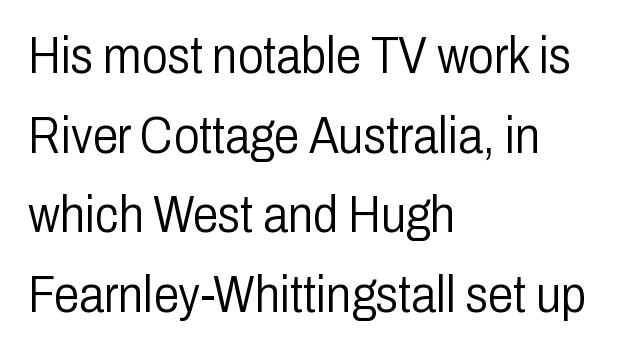
The image shows 51 px light, condensed sans-serif type, upright; set left-aligned, normal line spacing (1.56x), normal letter spacing, not underlined; low stroke contrast and a medium x-height.
